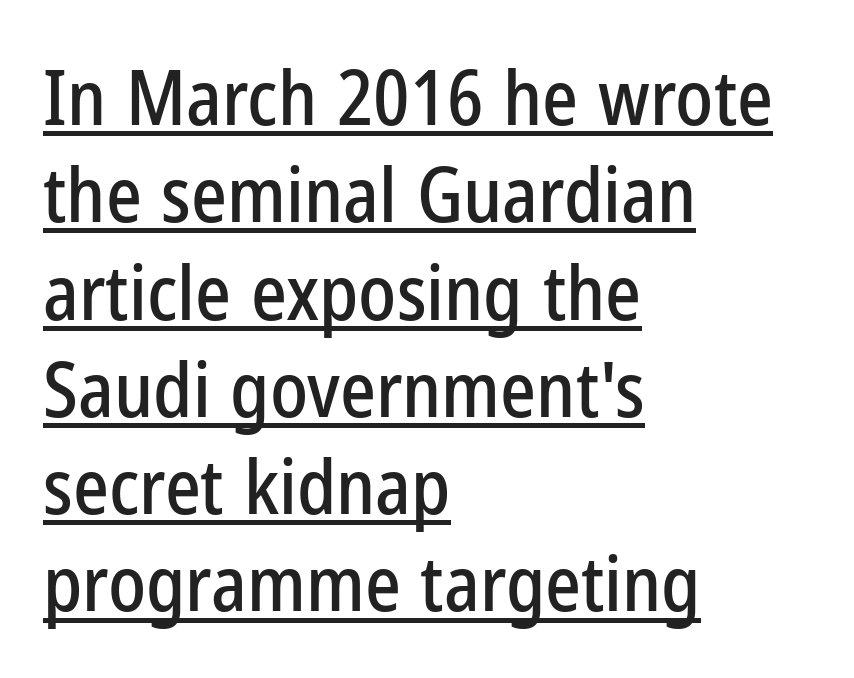
Q: Is the text italic (slanted)? A: No, it is upright.
Q: Is the typeface a serif or a sans-serif typeface? A: Sans-serif.
Q: Is the text underlined? A: Yes.
Q: How is the paragraph aligned? A: Left-aligned.
Q: Is the spacing between letters normal or unusually wide? A: Normal.
Q: Is the spacing between lines tight, normal or loose? A: Normal.
Q: Width (condensed, normal, or wide)? A: Condensed.
Q: Stroke contrast? A: Low.
Q: x-height? A: Medium.
Q: Monospaced? A: No.
